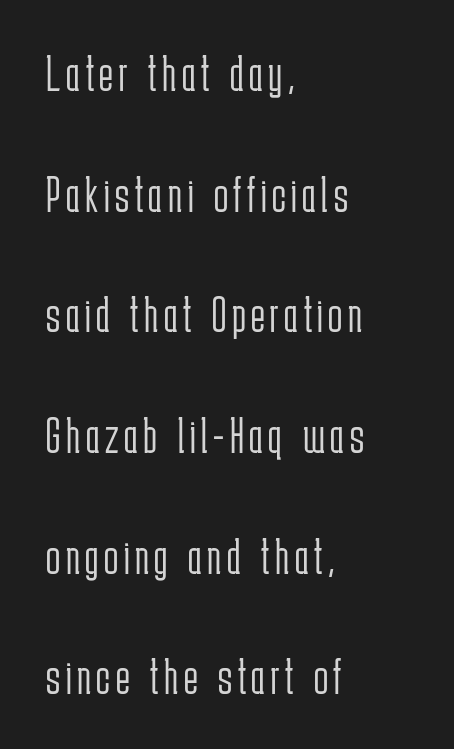
The image shows 52 px light, condensed sans-serif type, upright; set left-aligned, loose line spacing (2.32x), not underlined; low stroke contrast and a medium x-height.
